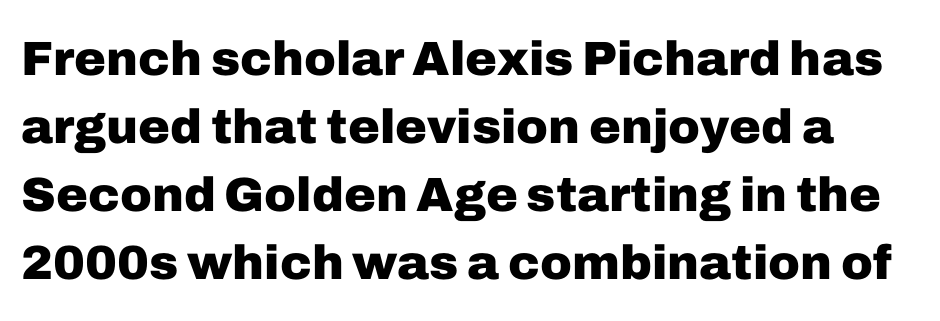
Stroke terminals: plain, sans-serif. These lines keep a tight, regular rhythm from letter to letter. Notice how the stems are strictly vertical — no italics here. Each new line begins a customary step beneath the previous one. Unmarked baselines from the first word to the last.
